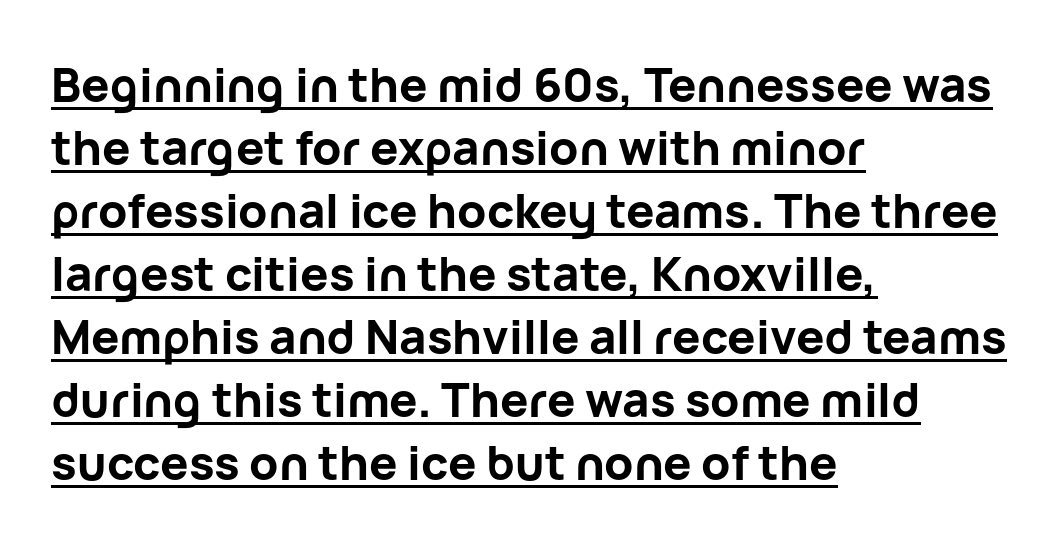
The image shows 47 px bold sans-serif type, upright; set left-aligned, normal line spacing (1.34x), normal letter spacing, underlined; low stroke contrast and a medium x-height.
